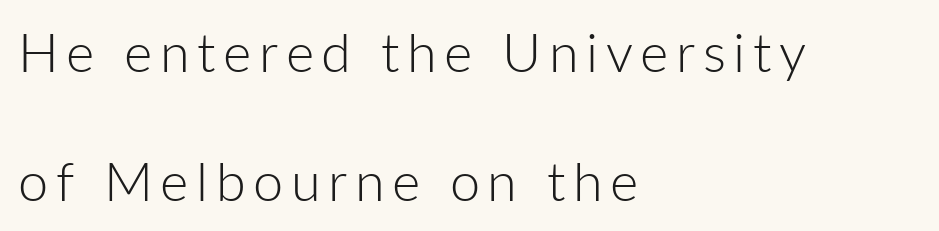
{"serif": "no", "italic": "no", "bold": "no", "weight": "light", "width": "normal", "stroke_contrast": "low", "x_height": "medium", "monospaced": "no", "underline": "no", "align": "left", "line_spacing": "loose", "line_spacing_ratio": 2.38, "glyph_px": 54}
